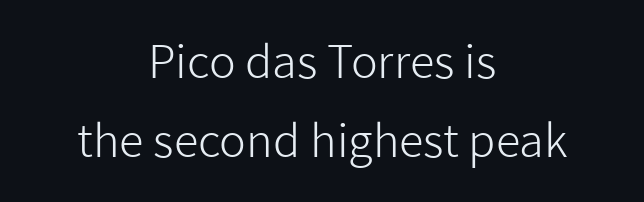
{"serif": "no", "italic": "no", "bold": "no", "weight": "light", "width": "normal", "stroke_contrast": "low", "x_height": "medium", "monospaced": "no", "underline": "no", "align": "center", "line_spacing_ratio": 1.76, "letter_spacing": "normal", "letter_spacing_em": 0.0, "glyph_px": 45}
